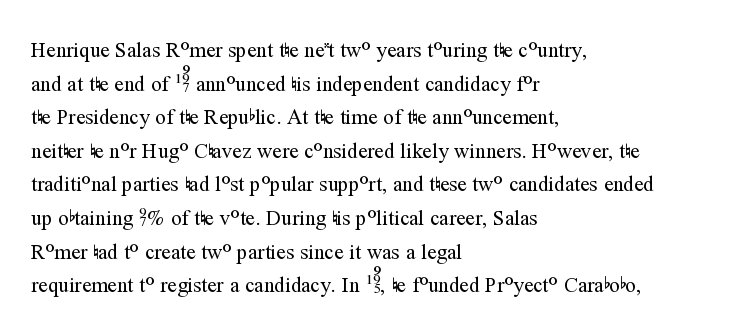
{"italic": "no", "bold": "no", "underline": "no", "align": "left", "line_spacing": "normal", "line_spacing_ratio": 1.6, "letter_spacing": "normal", "letter_spacing_em": 0.0, "glyph_px": 21}
